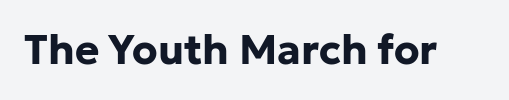
The image shows 41 px bold sans-serif type, upright; set normal letter spacing, not underlined; low stroke contrast and a medium x-height.
